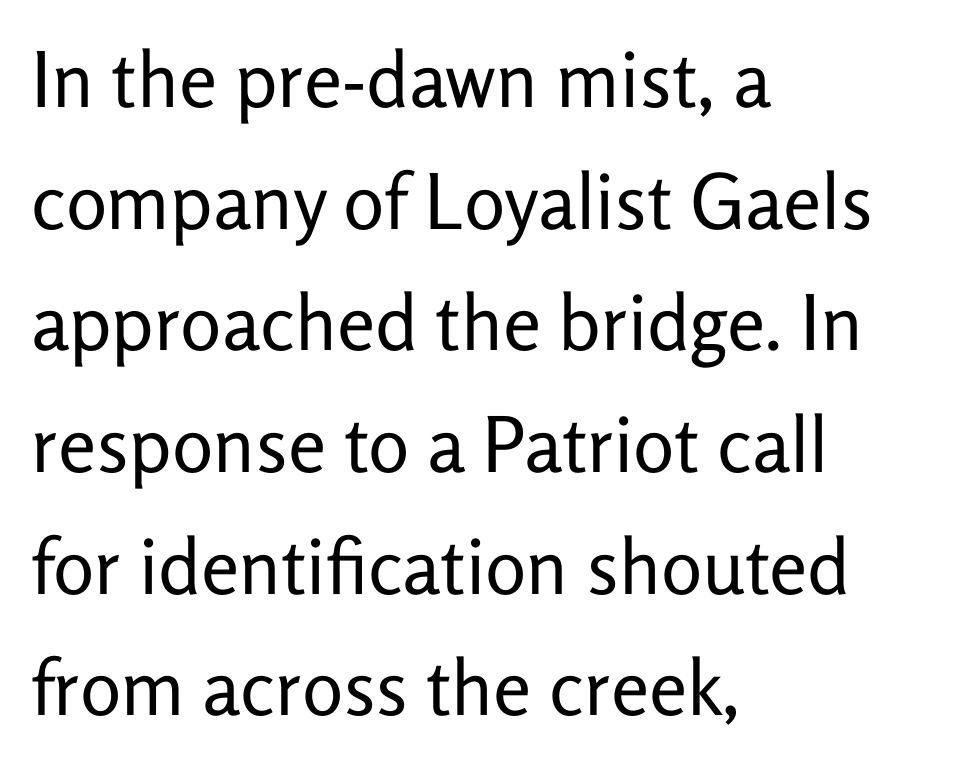
Q: Is the text bold? A: No.
Q: Is the text italic (slanted)? A: No, it is upright.
Q: Is the typeface a serif or a sans-serif typeface? A: Sans-serif.
Q: Is the text underlined? A: No.
Q: How is the paragraph aligned? A: Left-aligned.
Q: Is the spacing between letters normal or unusually wide? A: Normal.
Q: Is the spacing between lines tight, normal or loose? A: Normal.
Q: Width (condensed, normal, or wide)? A: Normal.
Q: Stroke contrast? A: Low.
Q: x-height? A: Medium.
Q: Monospaced? A: No.
